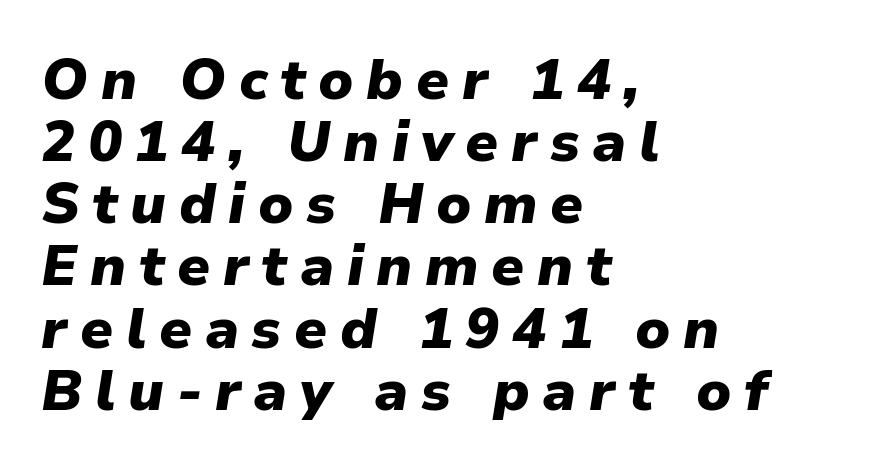
Q: Is the text bold? A: Yes.
Q: Is the text italic (slanted)? A: Yes, it leans right by about 9 degrees.
Q: Is the text underlined? A: No.
Q: How is the paragraph aligned? A: Left-aligned.
Q: Is the spacing between letters normal or unusually wide? A: Unusually wide.
Q: Is the spacing between lines tight, normal or loose? A: Tight.
Q: Width (condensed, normal, or wide)? A: Normal.
Q: Stroke contrast? A: Low.
Q: x-height? A: Medium.
Q: Monospaced? A: No.
